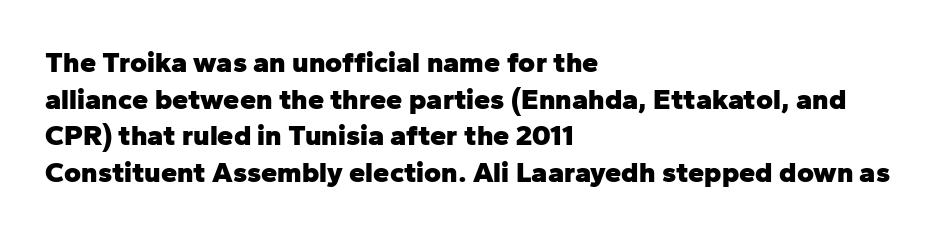
Q: Is the text bold? A: Yes.
Q: Is the text italic (slanted)? A: No, it is upright.
Q: Is the typeface a serif or a sans-serif typeface? A: Sans-serif.
Q: Is the text underlined? A: No.
Q: How is the paragraph aligned? A: Left-aligned.
Q: Is the spacing between letters normal or unusually wide? A: Normal.
Q: Is the spacing between lines tight, normal or loose? A: Normal.
Q: Width (condensed, normal, or wide)? A: Normal.
Q: Stroke contrast? A: Low.
Q: x-height? A: Medium.
Q: Monospaced? A: No.
